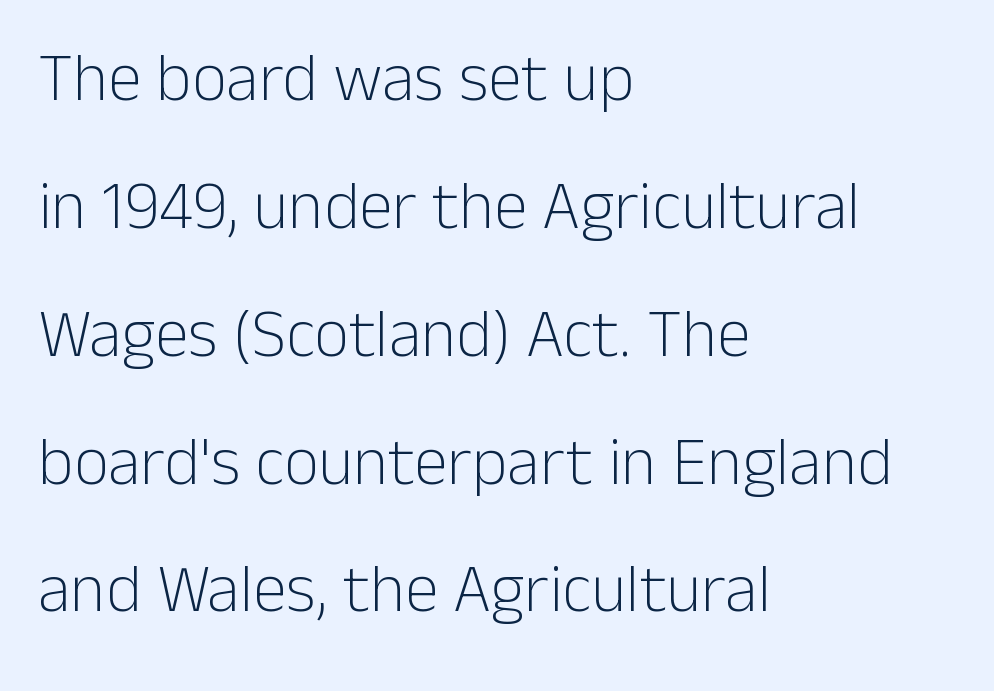
Q: Is the text bold? A: No.
Q: Is the text italic (slanted)? A: No, it is upright.
Q: Is the typeface a serif or a sans-serif typeface? A: Sans-serif.
Q: Is the text underlined? A: No.
Q: How is the paragraph aligned? A: Left-aligned.
Q: Is the spacing between letters normal or unusually wide? A: Normal.
Q: Width (condensed, normal, or wide)? A: Normal.
Q: Stroke contrast? A: Low.
Q: x-height? A: Medium.
Q: Monospaced? A: No.
